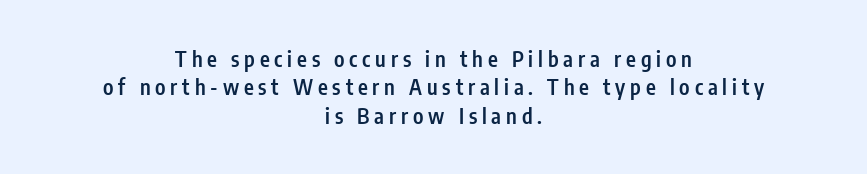
{"italic": "no", "bold": "semi", "underline": "no", "align": "center", "line_spacing": "normal", "line_spacing_ratio": 1.35, "letter_spacing": "wide", "letter_spacing_em": 0.23, "glyph_px": 21}
